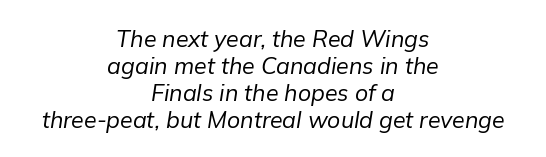
Q: Is the text bold? A: No.
Q: Is the text italic (slanted)? A: Yes, it leans right by about 9 degrees.
Q: Is the text underlined? A: No.
Q: How is the paragraph aligned? A: Centered.
Q: Is the spacing between letters normal or unusually wide? A: Normal.
